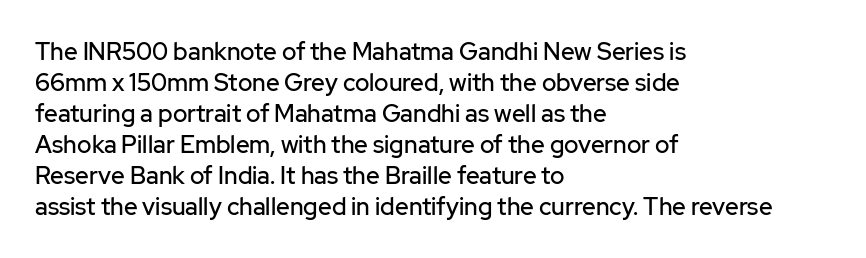
The rag falls on the right side of this text block. How would I describe the line gaps? Plain and ordinary. Ordinary non-slanted type is in use. The gaps between neighbouring characters are ordinary and unremarkable.
